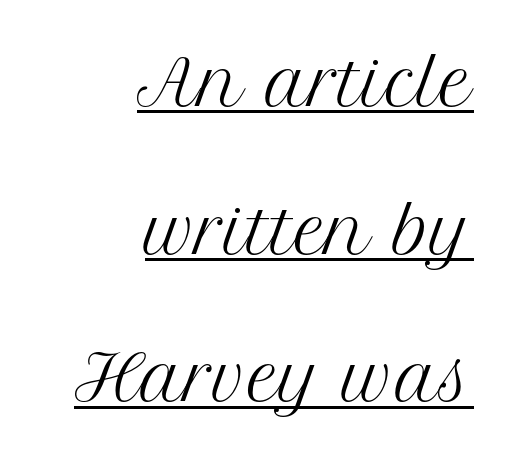
Q: Is the text bold? A: No.
Q: Is the text italic (slanted)? A: Yes.
Q: Is the typeface a serif or a sans-serif typeface? A: Serif.
Q: Is the text underlined? A: Yes.
Q: How is the paragraph aligned? A: Right-aligned.
Q: Is the spacing between letters normal or unusually wide? A: Normal.
Q: Is the spacing between lines tight, normal or loose? A: Loose.
Q: Width (condensed, normal, or wide)? A: Normal.
Q: Stroke contrast? A: Medium.
Q: x-height? A: Medium.
Q: Monospaced? A: No.
